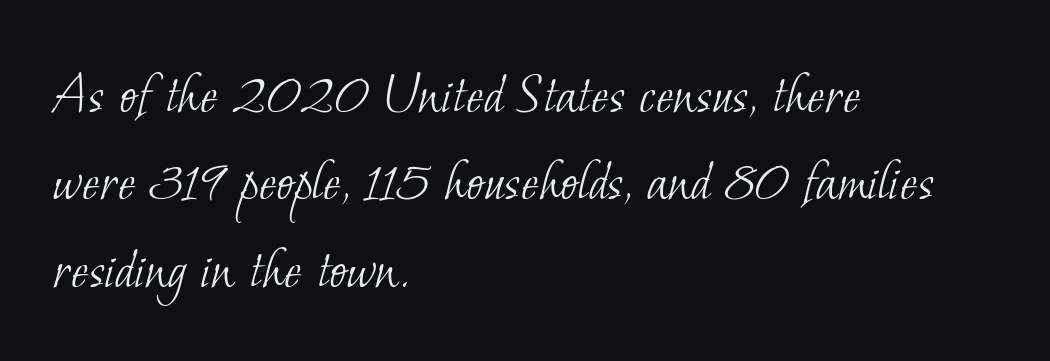
The image shows 59 px light serif type; set left-aligned, normal line spacing (1.48x), normal letter spacing, not underlined; low stroke contrast and a small x-height.
